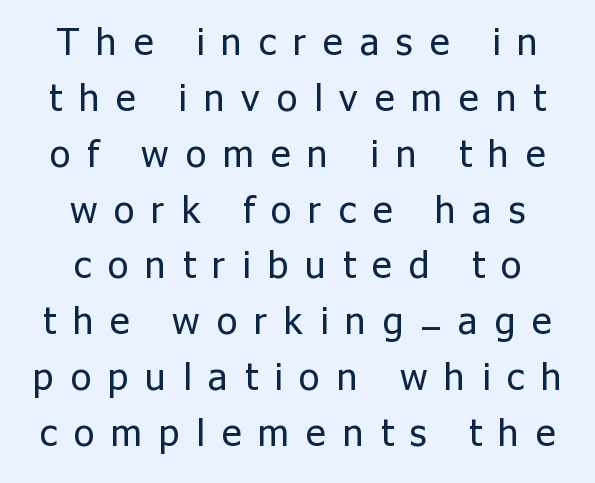
{"serif": "no", "italic": "no", "bold": "no", "weight": "regular", "width": "normal", "stroke_contrast": "low", "x_height": "medium", "monospaced": "no", "underline": "no", "align": "center", "line_spacing": "normal", "line_spacing_ratio": 1.51, "letter_spacing": "wide", "letter_spacing_em": 0.46, "glyph_px": 37}
